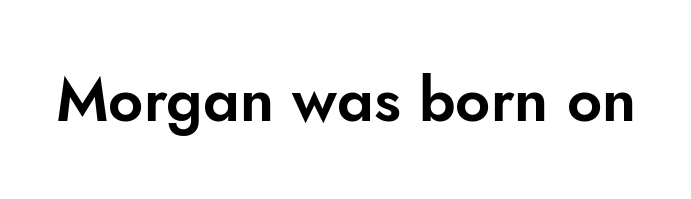
Q: Is the text italic (slanted)? A: No, it is upright.
Q: Is the typeface a serif or a sans-serif typeface? A: Sans-serif.
Q: Is the text underlined? A: No.
Q: Is the spacing between letters normal or unusually wide? A: Normal.
Q: Width (condensed, normal, or wide)? A: Normal.
Q: Stroke contrast? A: Low.
Q: x-height? A: Small.
Q: Monospaced? A: No.
